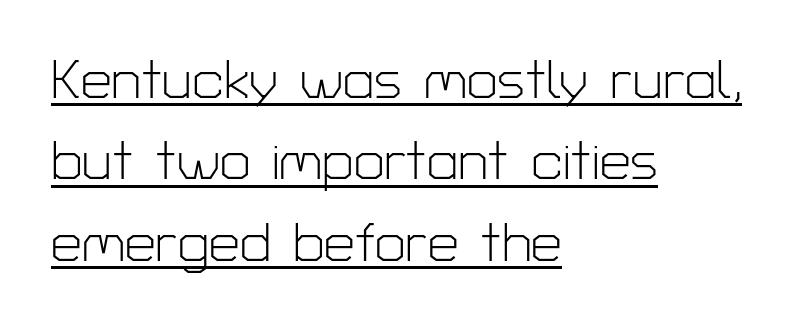
The image shows 55 px light sans-serif type, upright; set left-aligned, normal line spacing (1.48x), normal letter spacing, underlined; low stroke contrast and a medium x-height.
